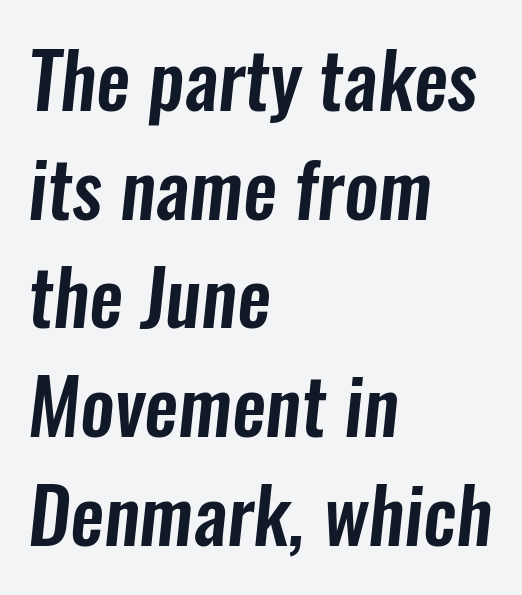
Q: Is the typeface a serif or a sans-serif typeface? A: Sans-serif.
Q: Is the text underlined? A: No.
Q: How is the paragraph aligned? A: Left-aligned.
Q: Is the spacing between letters normal or unusually wide? A: Normal.
Q: Is the spacing between lines tight, normal or loose? A: Normal.
Q: Width (condensed, normal, or wide)? A: Condensed.
Q: Stroke contrast? A: Low.
Q: x-height? A: Medium.
Q: Monospaced? A: No.
